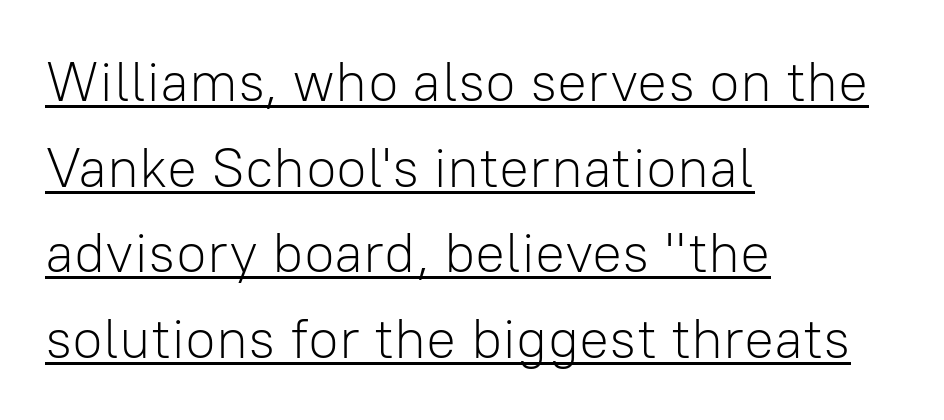
Q: Is the text bold? A: No.
Q: Is the text italic (slanted)? A: No, it is upright.
Q: Is the typeface a serif or a sans-serif typeface? A: Sans-serif.
Q: Is the text underlined? A: Yes.
Q: How is the paragraph aligned? A: Left-aligned.
Q: Is the spacing between letters normal or unusually wide? A: Normal.
Q: Is the spacing between lines tight, normal or loose? A: Normal.
Q: Width (condensed, normal, or wide)? A: Normal.
Q: Stroke contrast? A: Low.
Q: x-height? A: Medium.
Q: Monospaced? A: No.
